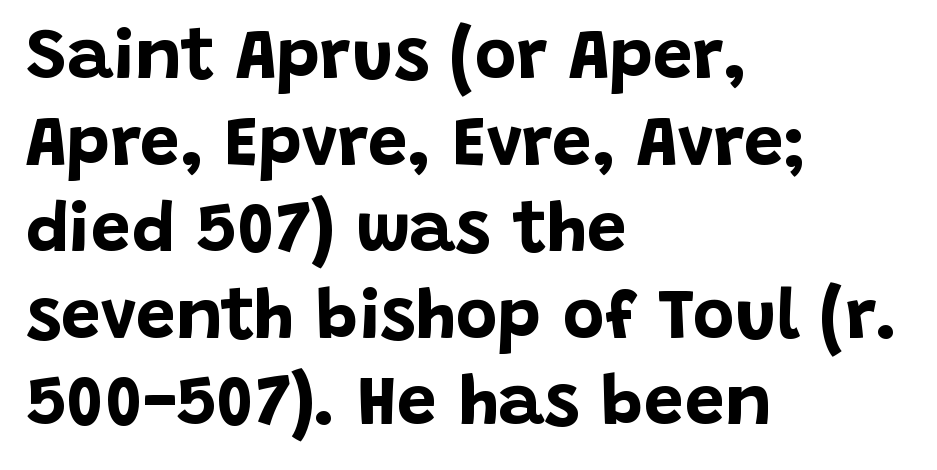
Is there any slant? The stems are plumb. These lines are set flush left with a ragged right edge. Check the space under the baseline: it is left empty. There is no visible air inserted between adjacent glyphs.
